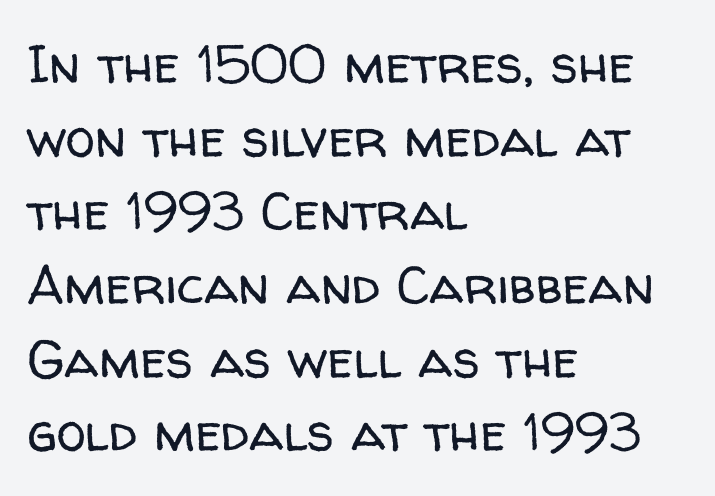
Q: Is the text bold? A: No.
Q: Is the text italic (slanted)? A: No, it is upright.
Q: Is the typeface a serif or a sans-serif typeface? A: Sans-serif.
Q: Is the text underlined? A: No.
Q: How is the paragraph aligned? A: Left-aligned.
Q: Is the spacing between letters normal or unusually wide? A: Normal.
Q: Is the spacing between lines tight, normal or loose? A: Normal.
Q: Width (condensed, normal, or wide)? A: Normal.
Q: Stroke contrast? A: Low.
Q: x-height? A: Medium.
Q: Monospaced? A: No.
